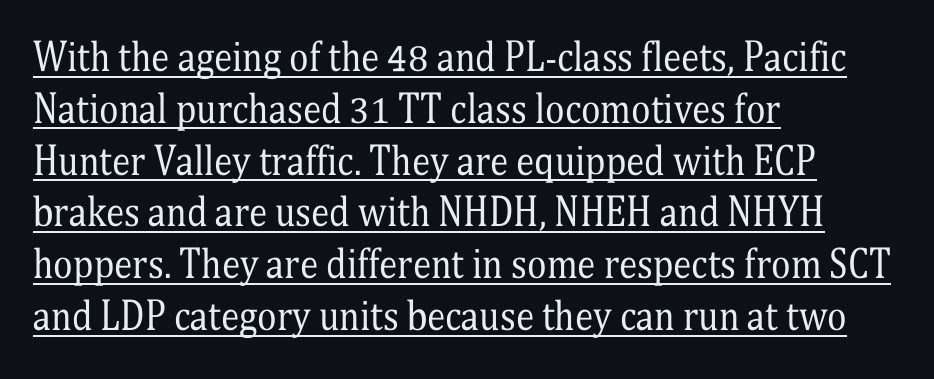
Q: Is the text bold? A: No.
Q: Is the text italic (slanted)? A: No, it is upright.
Q: Is the typeface a serif or a sans-serif typeface? A: Serif.
Q: Is the text underlined? A: Yes.
Q: How is the paragraph aligned? A: Left-aligned.
Q: Is the spacing between letters normal or unusually wide? A: Normal.
Q: Is the spacing between lines tight, normal or loose? A: Normal.
Q: Width (condensed, normal, or wide)? A: Condensed.
Q: Stroke contrast? A: Medium.
Q: x-height? A: Medium.
Q: Monospaced? A: No.
